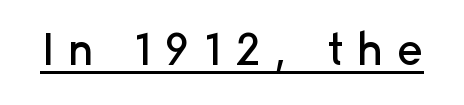
{"serif": "no", "italic": "no", "width": "normal", "stroke_contrast": "low", "x_height": "medium", "monospaced": "no", "underline": "yes", "letter_spacing": "wide", "letter_spacing_em": 0.32, "glyph_px": 44}
